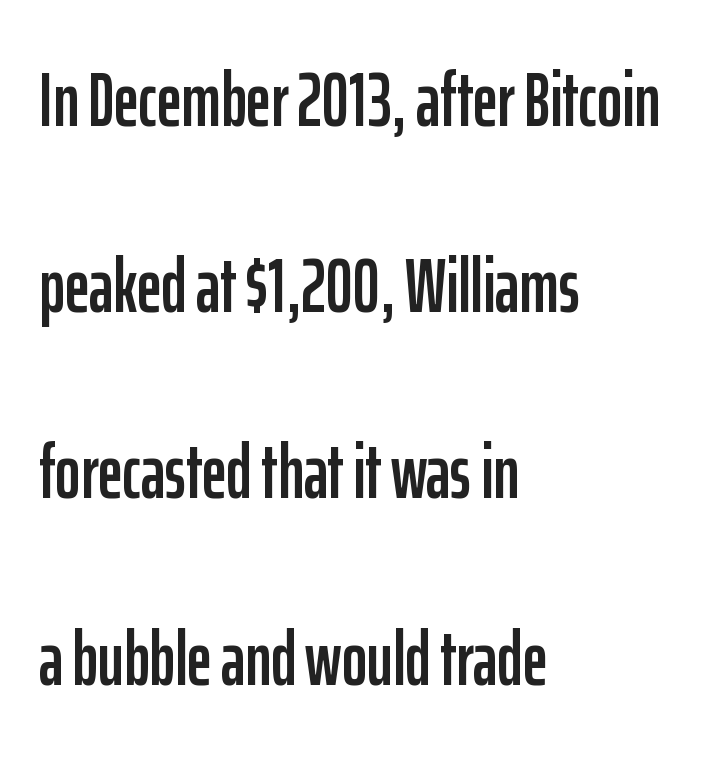
Every stem runs plumb, perpendicular to the baseline. Is this a sans? Yes — the strokes have no serifs. Notice the wide empty band between every row — that's loose leading. Note the varied advance widths — an 'i' is clearly narrower than an 'm'.
